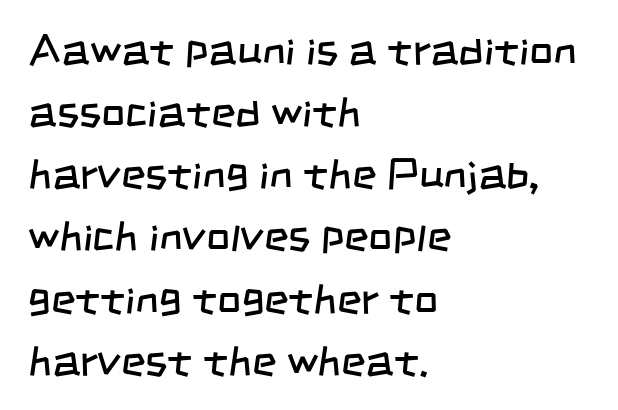
Check under the words: just untouched page. Each letter's strokes conclude bluntly, with no projecting serifs. Regular leading. Letters have the restrained weight of plain body copy at most.
